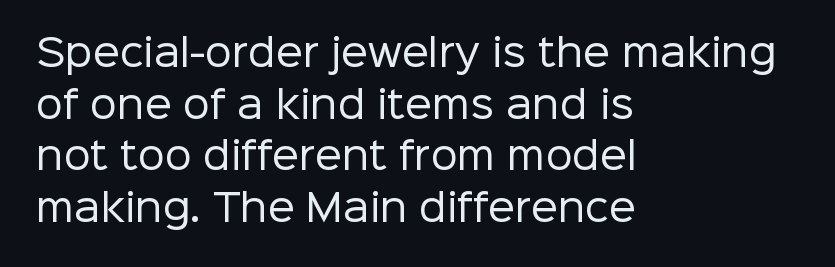
Q: Is the text bold? A: No.
Q: Is the text italic (slanted)? A: No, it is upright.
Q: Is the typeface a serif or a sans-serif typeface? A: Sans-serif.
Q: Is the text underlined? A: No.
Q: How is the paragraph aligned? A: Left-aligned.
Q: Is the spacing between letters normal or unusually wide? A: Normal.
Q: Is the spacing between lines tight, normal or loose? A: Normal.
Q: Width (condensed, normal, or wide)? A: Normal.
Q: Stroke contrast? A: Low.
Q: x-height? A: Medium.
Q: Monospaced? A: No.
